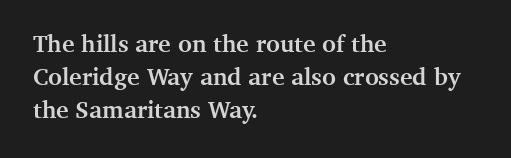
Q: Is the text bold? A: Yes.
Q: Is the text italic (slanted)? A: No, it is upright.
Q: Is the text underlined? A: No.
Q: How is the paragraph aligned? A: Left-aligned.
Q: Is the spacing between letters normal or unusually wide? A: Normal.
Q: Is the spacing between lines tight, normal or loose? A: Normal.
